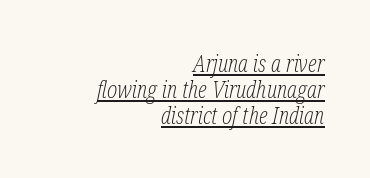
Heft: none added — not bold. These lines were composed using italics. Does the copy run flush right? Yes — the right margin is perfectly even. Students, observe: this is what under-led, compact text looks like.
